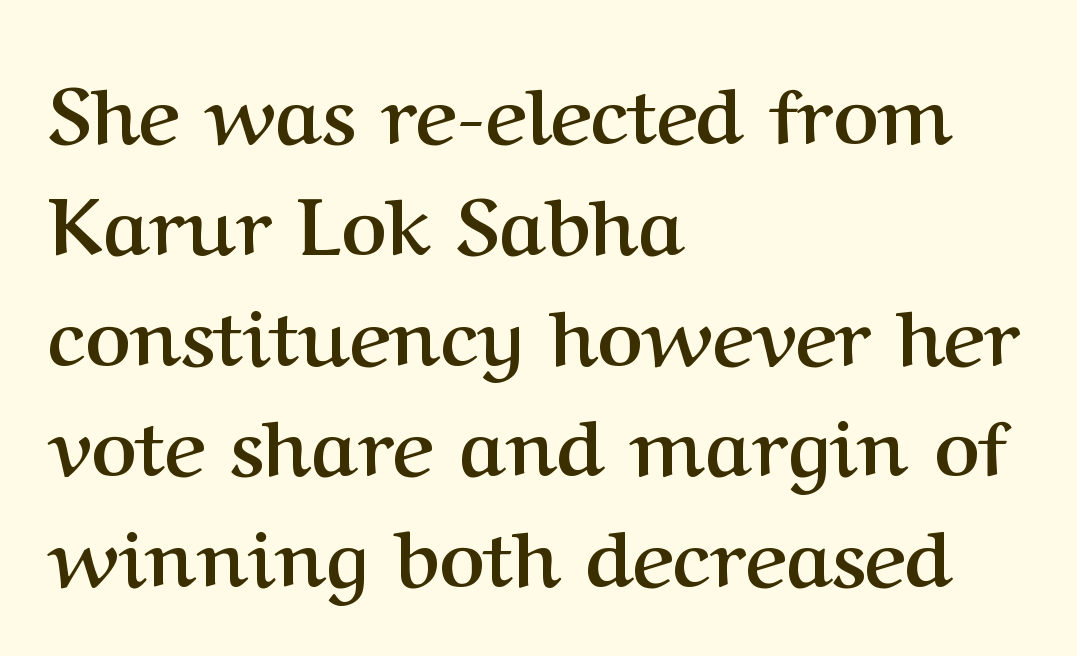
{"serif": "yes", "italic": "no", "bold": "yes", "weight": "semibold", "width": "normal", "stroke_contrast": "medium", "x_height": "medium", "monospaced": "no", "underline": "no", "align": "left", "line_spacing": "normal", "line_spacing_ratio": 1.42, "letter_spacing": "normal", "letter_spacing_em": 0.0, "glyph_px": 78}
